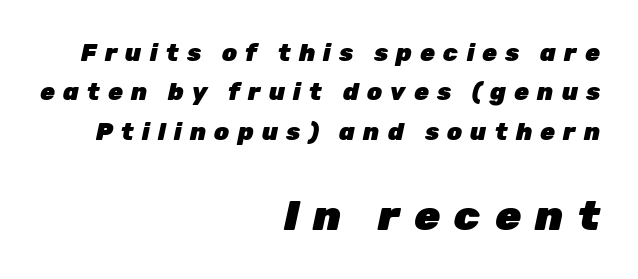
Q: Is the text bold? A: Yes.
Q: Is the text italic (slanted)? A: Yes, it leans right by about 12 degrees.
Q: Is the text underlined? A: No.
Q: How is the paragraph aligned? A: Right-aligned.
Q: Is the spacing between letters normal or unusually wide? A: Unusually wide.
Q: Is the spacing between lines tight, normal or loose? A: Normal.
Q: Which block of text is set in a larger size, the first (top) or the second (bottom)? A: The second (bottom) one.
Q: Width (condensed, normal, or wide)? A: Normal.
Q: Stroke contrast? A: Low.
Q: x-height? A: Medium.
Q: Monospaced? A: No.
